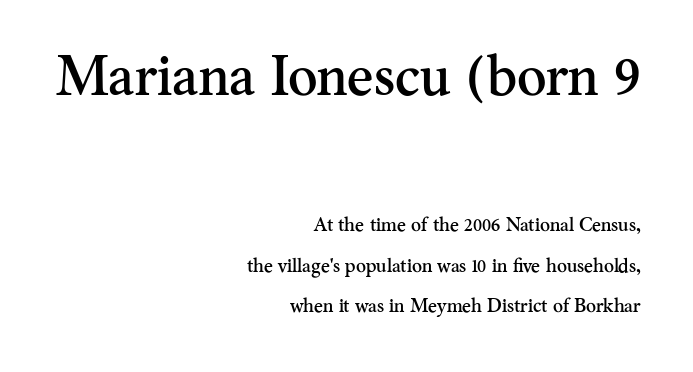
Q: Is the text italic (slanted)? A: No, it is upright.
Q: Is the typeface a serif or a sans-serif typeface? A: Serif.
Q: Is the text underlined? A: No.
Q: How is the paragraph aligned? A: Right-aligned.
Q: Is the spacing between letters normal or unusually wide? A: Normal.
Q: Is the spacing between lines tight, normal or loose? A: Loose.
Q: Which block of text is set in a larger size, the first (top) or the second (bottom)? A: The first (top) one.
Q: Width (condensed, normal, or wide)? A: Normal.
Q: Stroke contrast? A: Medium.
Q: x-height? A: Small.
Q: Monospaced? A: No.
